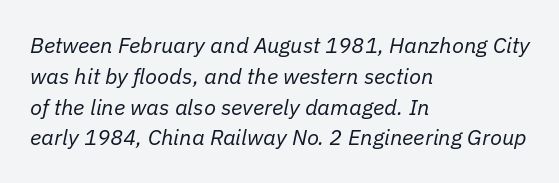
Compared with a centered layout, this one pins lines to the left instead. Stem width sits at or under what a default text font uses. Observe the ordinary spacing: letters are neighbours, not strangers. Horizontal bands of white between lines are of average thickness.
